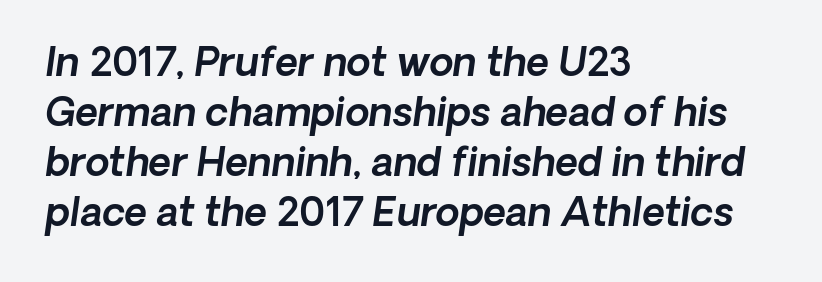
{"serif": "no", "width": "normal", "x_height": "medium", "monospaced": "no", "underline": "no", "align": "left", "line_spacing": "normal", "line_spacing_ratio": 1.28, "letter_spacing": "normal", "letter_spacing_em": 0.0, "glyph_px": 39}
